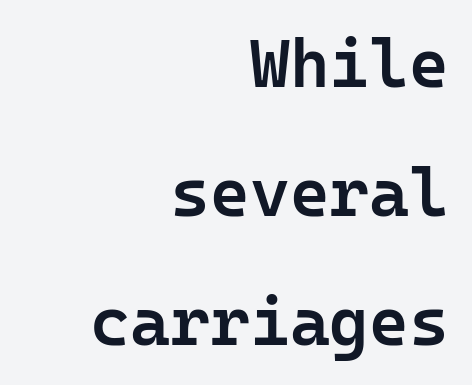
{"serif": "no", "italic": "no", "bold": "semi", "weight": "semibold", "width": "normal", "stroke_contrast": "low", "x_height": "medium", "monospaced": "yes", "underline": "no", "align": "right", "line_spacing": "loose", "line_spacing_ratio": 1.9, "letter_spacing": "normal", "letter_spacing_em": 0.0, "glyph_px": 68}
